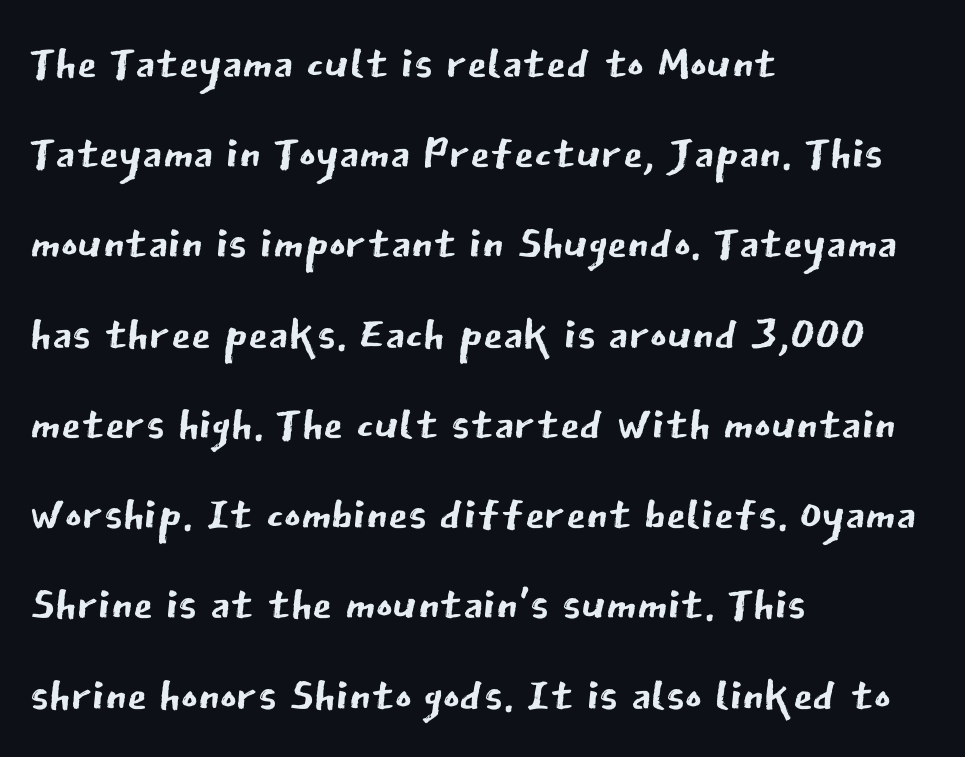
{"serif": "no", "italic": "no", "bold": "no", "weight": "regular", "width": "normal", "stroke_contrast": "low", "x_height": "medium", "monospaced": "no", "underline": "no", "align": "left", "line_spacing": "normal", "line_spacing_ratio": 1.41, "letter_spacing": "normal", "letter_spacing_em": 0.0, "glyph_px": 64}
